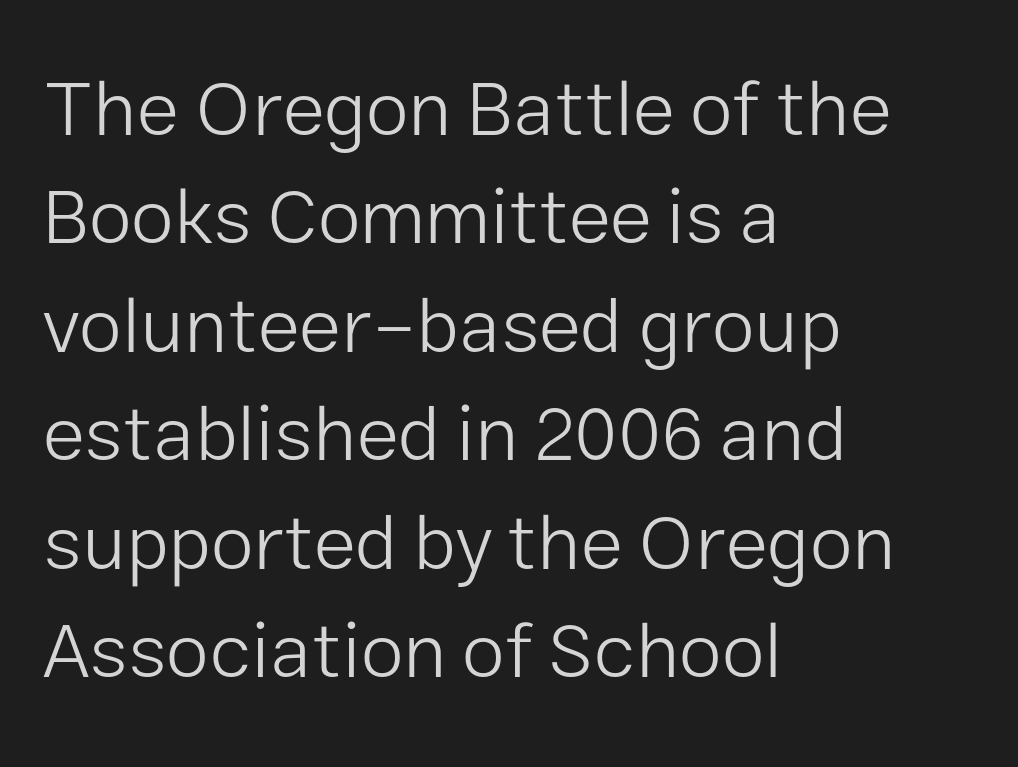
Q: Is the text bold? A: No.
Q: Is the text italic (slanted)? A: No, it is upright.
Q: Is the typeface a serif or a sans-serif typeface? A: Sans-serif.
Q: Is the text underlined? A: No.
Q: How is the paragraph aligned? A: Left-aligned.
Q: Is the spacing between letters normal or unusually wide? A: Normal.
Q: Is the spacing between lines tight, normal or loose? A: Normal.
Q: Width (condensed, normal, or wide)? A: Normal.
Q: Stroke contrast? A: Low.
Q: x-height? A: Medium.
Q: Monospaced? A: No.
